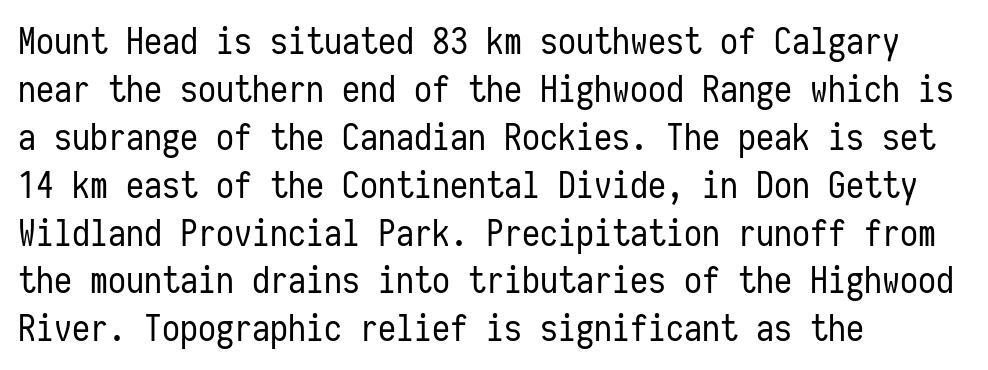
Q: Is the text bold? A: No.
Q: Is the text italic (slanted)? A: No, it is upright.
Q: Is the typeface a serif or a sans-serif typeface? A: Sans-serif.
Q: Is the text underlined? A: No.
Q: How is the paragraph aligned? A: Left-aligned.
Q: Is the spacing between letters normal or unusually wide? A: Normal.
Q: Is the spacing between lines tight, normal or loose? A: Normal.
Q: Width (condensed, normal, or wide)? A: Condensed.
Q: Stroke contrast? A: Low.
Q: x-height? A: Medium.
Q: Monospaced? A: Yes.
